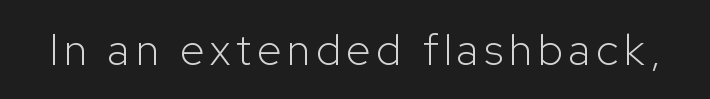
{"serif": "no", "italic": "no", "bold": "no", "weight": "light", "width": "normal", "stroke_contrast": "low", "x_height": "medium", "monospaced": "no", "underline": "no", "glyph_px": 44}
